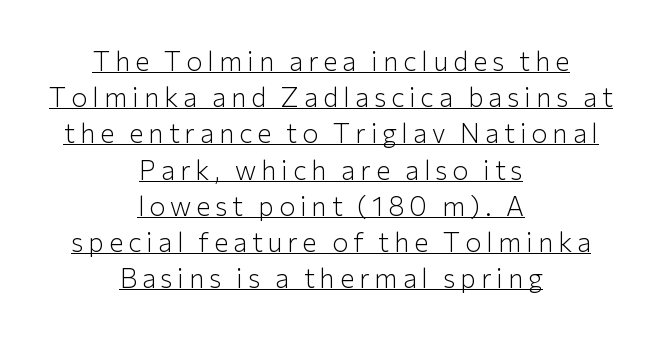
The image shows 27 px text type, upright; set centered, normal line spacing (1.34x), underlined.
